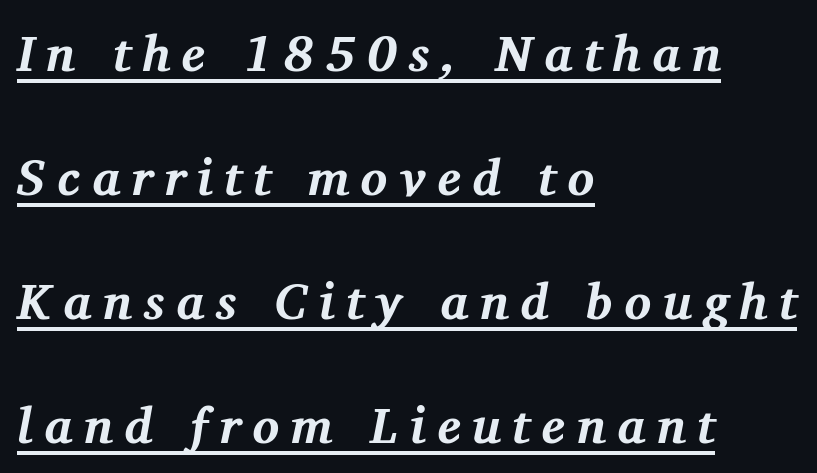
{"serif": "yes", "italic": "yes", "lean": "right", "slant_degrees": 11, "bold": "yes", "weight": "bold", "width": "normal", "stroke_contrast": "medium", "x_height": "medium", "monospaced": "no", "underline": "yes", "align": "left", "line_spacing": "loose", "line_spacing_ratio": 2.48, "letter_spacing": "wide", "letter_spacing_em": 0.23, "glyph_px": 50}
